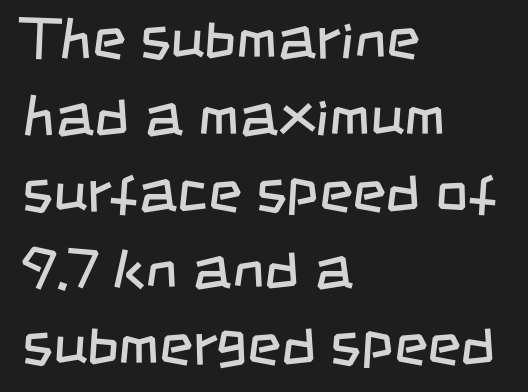
{"serif": "no", "bold": "no", "weight": "regular", "width": "condensed", "stroke_contrast": "low", "x_height": "large", "monospaced": "no", "underline": "no", "align": "left", "line_spacing": "normal", "line_spacing_ratio": 1.32, "letter_spacing": "normal", "letter_spacing_em": 0.0, "glyph_px": 58}
